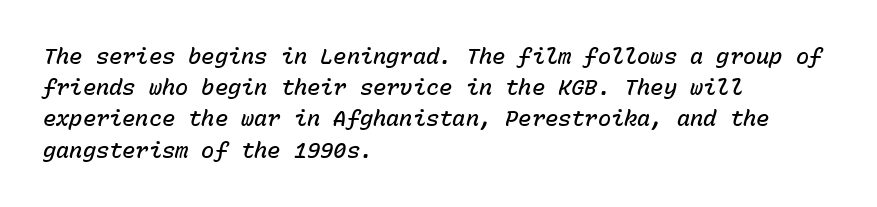
Italic? Definitely — the glyphs are oblique. Bold? Not quite — semibold, heavier than regular but stopping short. The strip under each line holds only bare page. Visually the block forms a straight wall on the left and a jagged coastline on the right. Notice how descenders clear the ascenders below comfortably — that's standard leading.
